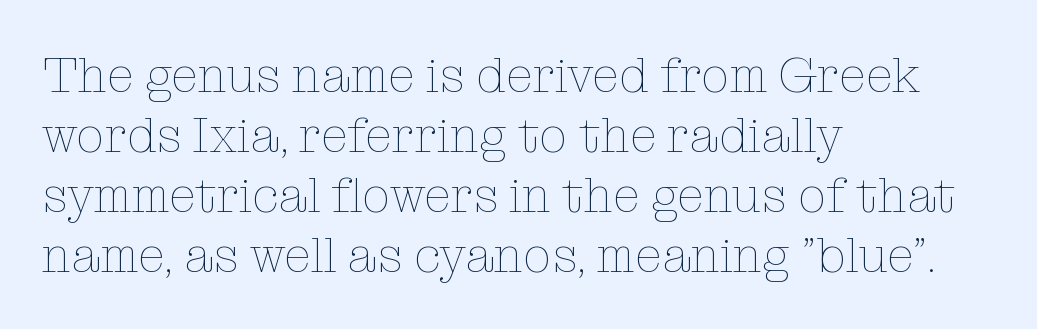
Q: Is the text bold? A: No.
Q: Is the text italic (slanted)? A: No, it is upright.
Q: Is the text underlined? A: No.
Q: How is the paragraph aligned? A: Left-aligned.
Q: Is the spacing between letters normal or unusually wide? A: Normal.
Q: Width (condensed, normal, or wide)? A: Normal.
Q: Stroke contrast? A: Low.
Q: x-height? A: Medium.
Q: Monospaced? A: No.
